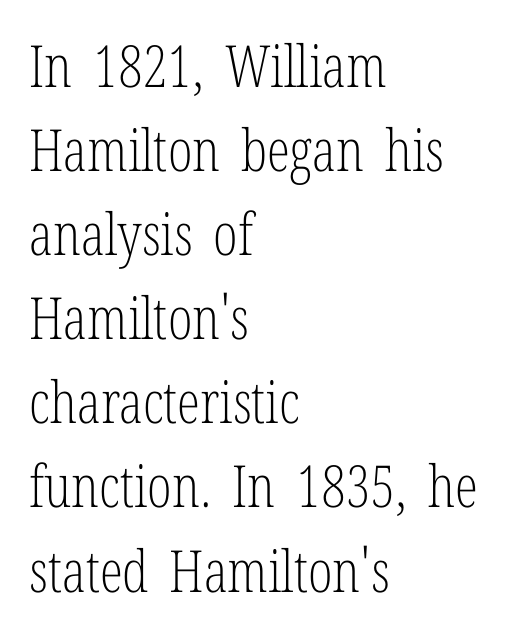
{"serif": "yes", "italic": "no", "bold": "no", "weight": "light", "width": "condensed", "stroke_contrast": "low", "x_height": "medium", "monospaced": "no", "underline": "no", "align": "left", "line_spacing": "normal", "line_spacing_ratio": 1.45, "letter_spacing": "normal", "letter_spacing_em": 0.0, "glyph_px": 58}
